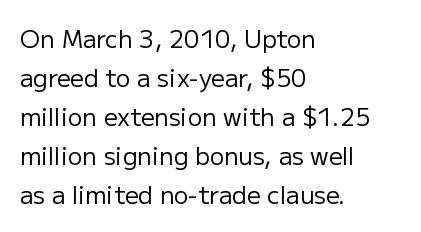
Decoration check: the copy has no underline. There is no visible air inserted between adjacent glyphs. A light-to-regular cut is what we see here. This is the regular roman posture of the typeface. This block has exactly the height ordinary leading produces.
